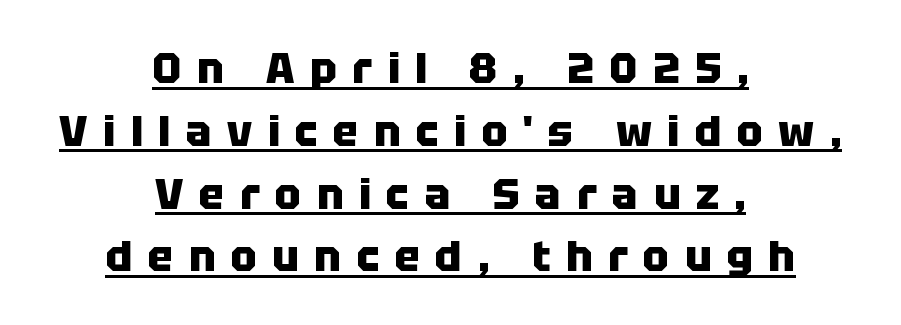
Unlike a traditional serif, this face leaves its strokes unadorned. The lines sit at an ordinary, default distance from one another. The letters stand upright; this is a roman face. The whitespace from short lines is split evenly between both sides. A rule runs beneath these lines of type.
